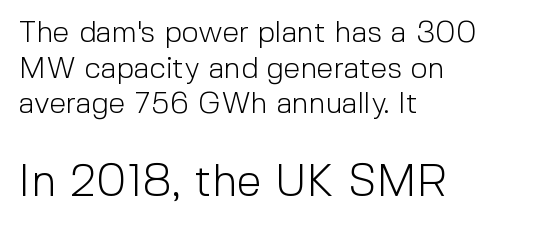
Proportional: the letters do not fall into vertical columns. Caption: multi-line text, flush left, ragged right. This layout puts the modest block above and the oversized block below. Nobody drew a line under any word here.
